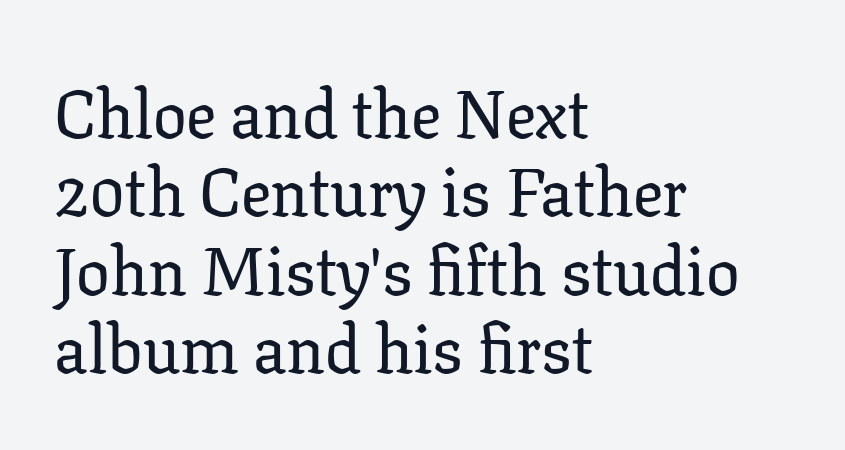
The image shows 67 px serif type, upright; set left-aligned, line spacing 1.17x, normal letter spacing, not underlined; low stroke contrast and a medium x-height.
